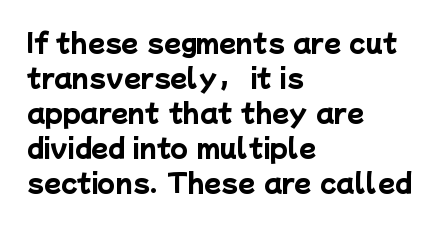
The image shows 25 px bold type; set left-aligned, normal line spacing (1.4x), normal letter spacing, not underlined.
